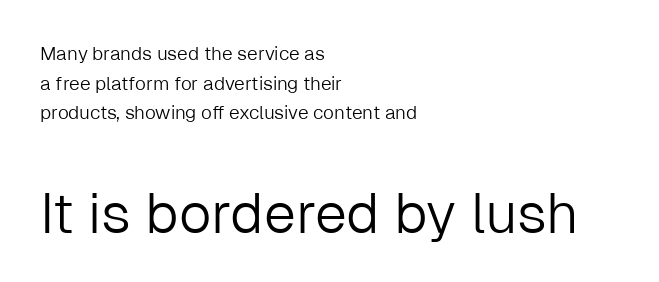
The image shows 57 px light sans-serif type, upright; set left-aligned, normal line spacing (1.56x), normal letter spacing, not underlined; the second (bottom) block is 3.0x larger; low stroke contrast and a medium x-height.
